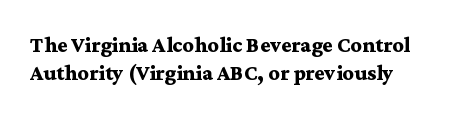
{"italic": "no", "bold": "yes", "underline": "no", "align": "left", "line_spacing": "normal", "line_spacing_ratio": 1.28, "letter_spacing": "normal", "letter_spacing_em": 0.0, "glyph_px": 22}
